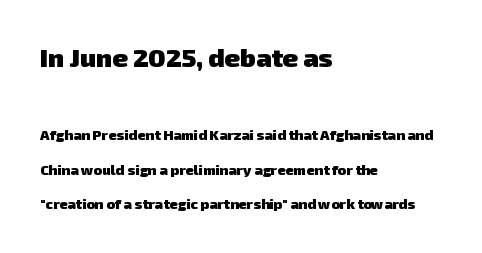
The image shows 26 px bold type; set left-aligned, loose line spacing (2.47x), normal letter spacing, not underlined; the first (top) block is 1.86x larger.
